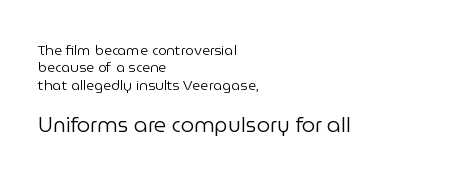
Q: Is the text bold? A: No.
Q: Is the text italic (slanted)? A: No, it is upright.
Q: Is the text underlined? A: No.
Q: How is the paragraph aligned? A: Left-aligned.
Q: Is the spacing between letters normal or unusually wide? A: Normal.
Q: Which block of text is set in a larger size, the first (top) or the second (bottom)? A: The second (bottom) one.
